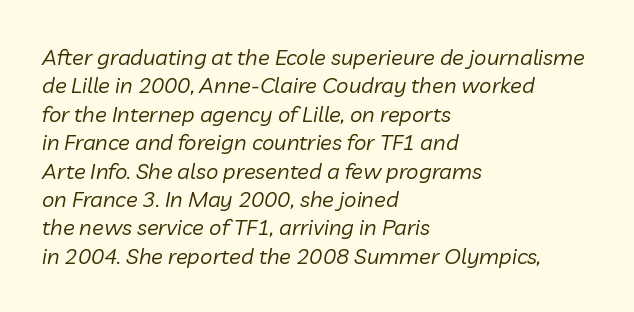
Students, note that the glyphs here touch the page at normal intervals. The passage shown stacks its lines at a standard gap. No heavy texture on the line: the type isn't bold. The lines in this sample share a left origin and differ only in where they stop. Just letters on the line, the space beneath them empty. Characters are canted at an angle relative to the baseline's perpendicular.
